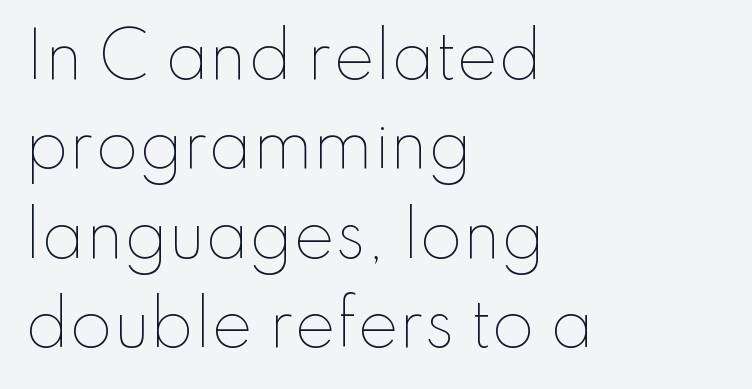
The image shows 62 px thin type, upright; set left-aligned, normal line spacing (1.44x), normal letter spacing, not underlined; low stroke contrast and a small x-height.
